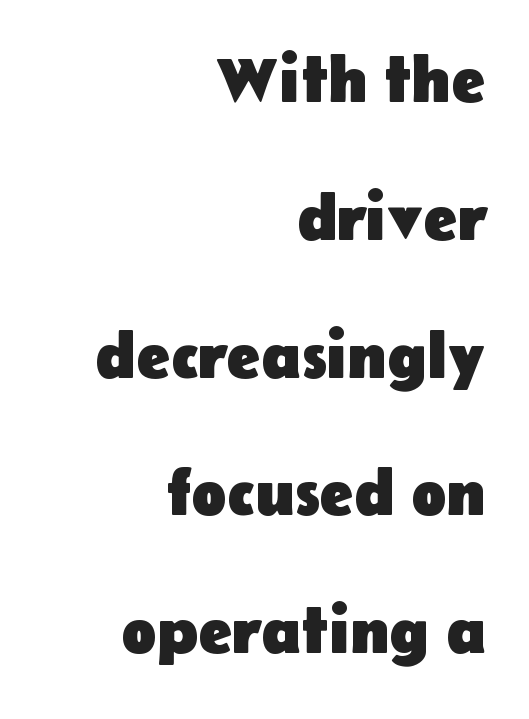
Each word holds together tightly as a unit, with standard inter-letter gaps. Is the block centered? No — it sits flush against the right margin. The strip under each line holds only bare page. When letters stand straight like this, we call the style roman or upright. Leading is clearly above the norm, producing a sparse column.
